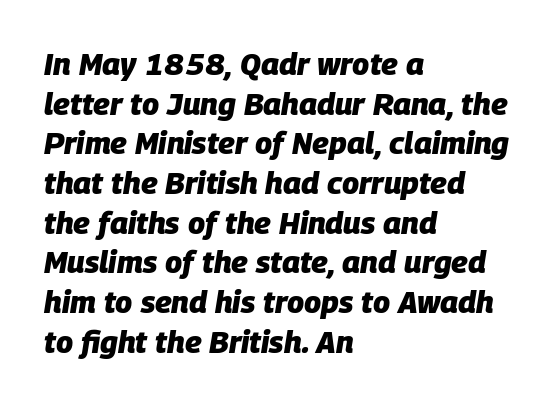
{"italic": "yes", "lean": "right", "slant_degrees": 9, "bold": "yes", "weight": "heavy", "width": "normal", "stroke_contrast": "low", "x_height": "large", "monospaced": "no", "underline": "no", "align": "left", "line_spacing": "normal", "line_spacing_ratio": 1.28, "letter_spacing": "normal", "letter_spacing_em": 0.0, "glyph_px": 31}
